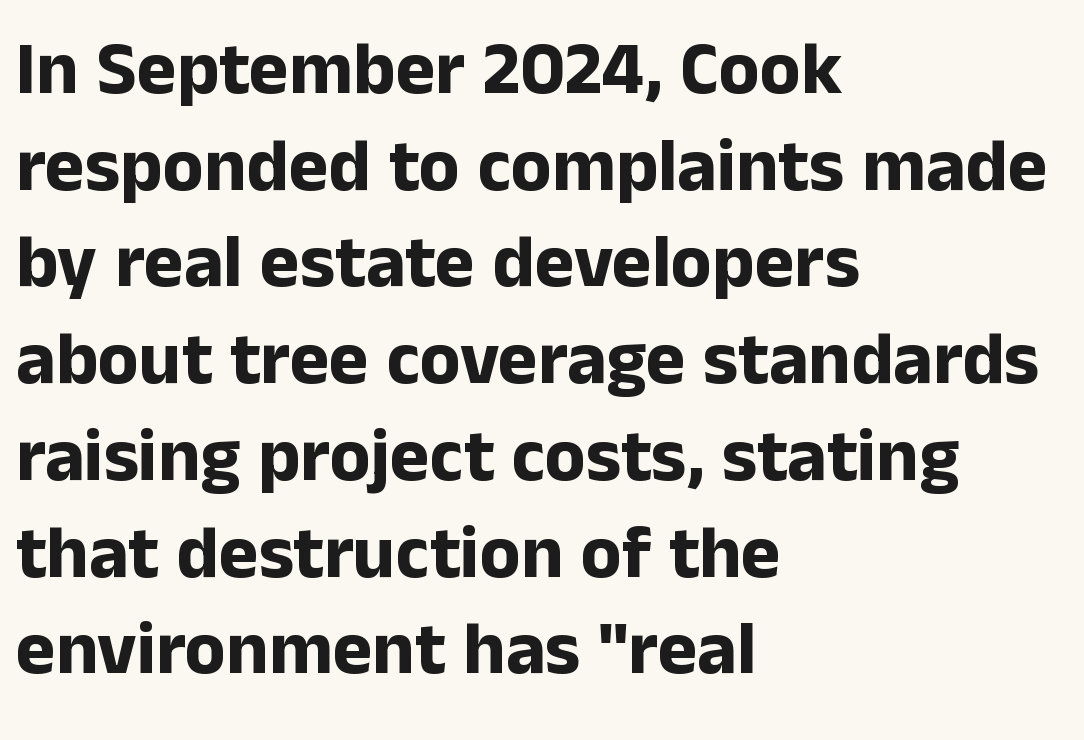
The image shows 75 px bold sans-serif type, upright; set left-aligned, normal line spacing (1.29x), normal letter spacing, not underlined; low stroke contrast and a medium x-height.
